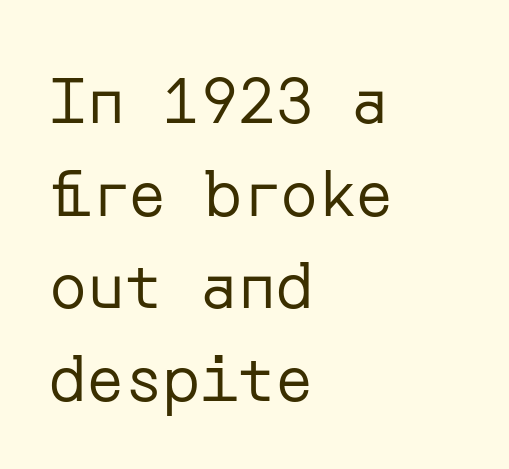
The image shows 63 px regular-weight sans-serif type, upright; set left-aligned, normal line spacing (1.47x), normal letter spacing, not underlined; low stroke contrast and a medium x-height.
